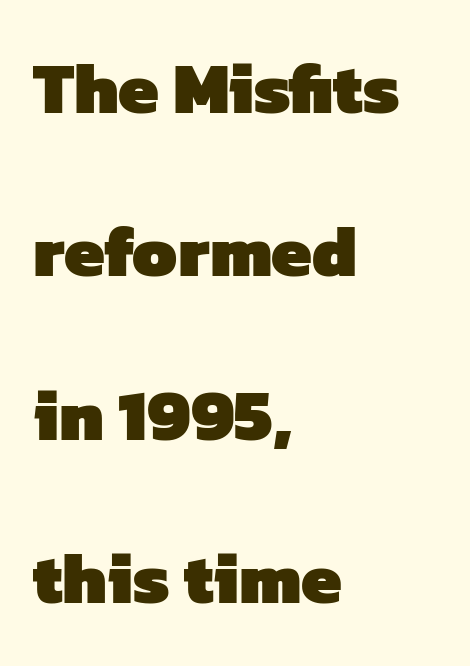
Q: Is the text bold? A: Yes.
Q: Is the typeface a serif or a sans-serif typeface? A: Sans-serif.
Q: Is the text underlined? A: No.
Q: How is the paragraph aligned? A: Left-aligned.
Q: Is the spacing between letters normal or unusually wide? A: Normal.
Q: Is the spacing between lines tight, normal or loose? A: Loose.
Q: Width (condensed, normal, or wide)? A: Normal.
Q: Stroke contrast? A: Low.
Q: x-height? A: Medium.
Q: Monospaced? A: No.
